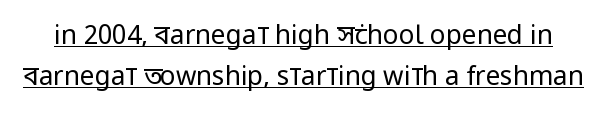
{"italic": "no", "bold": "no", "underline": "yes", "line_spacing": "normal", "line_spacing_ratio": 1.58, "letter_spacing": "normal", "letter_spacing_em": 0.0, "glyph_px": 26}
